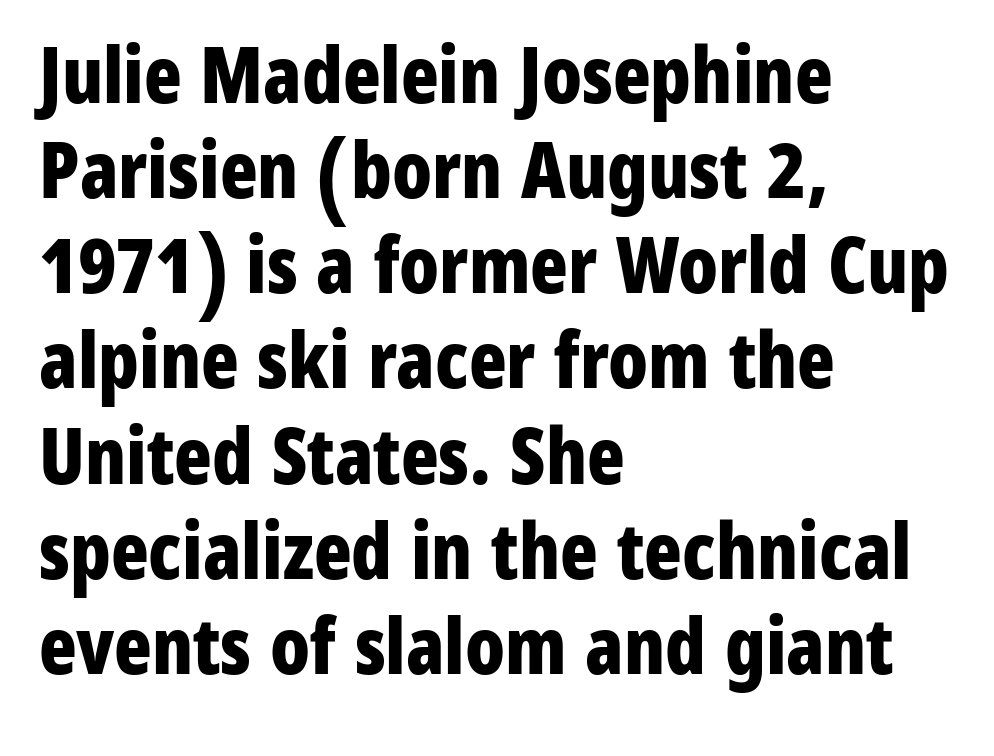
{"serif": "no", "italic": "no", "bold": "yes", "weight": "bold", "width": "condensed", "stroke_contrast": "low", "x_height": "medium", "monospaced": "no", "underline": "no", "align": "left", "line_spacing_ratio": 1.22, "letter_spacing": "normal", "letter_spacing_em": 0.0, "glyph_px": 78}
